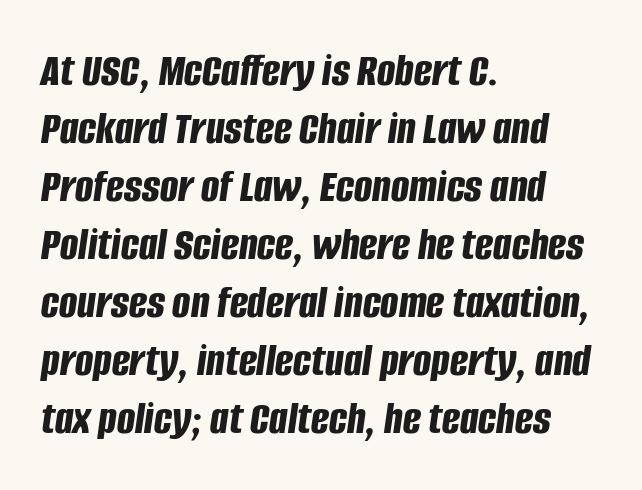
The image shows 48 px bold, condensed type, italic (leaning right); set left-aligned, line spacing 1.21x, normal letter spacing, not underlined; low stroke contrast and a large x-height.
